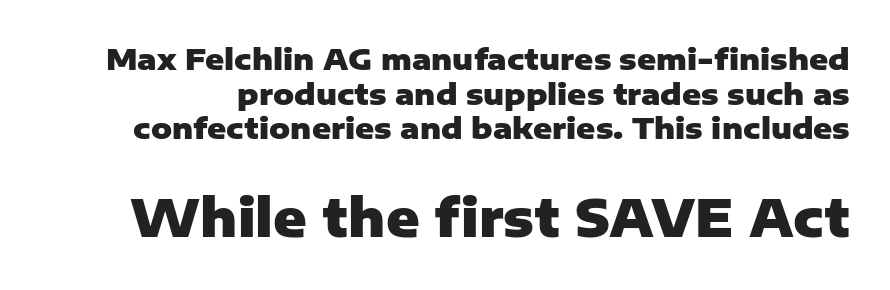
The image shows 51 px heavy sans-serif type, upright; set line spacing 1.19x, normal letter spacing, not underlined; the second (bottom) block is 1.76x larger; low stroke contrast and a medium x-height.
